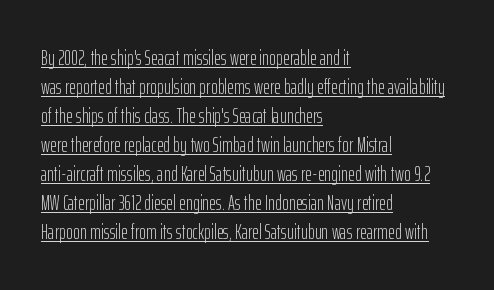
Is the block centered? No — it sits flush against the left margin. Descenders here cross a horizontal rule under the line. Caption: standard tracking, unaltered. Italic: no, the glyphs are upright roman.
